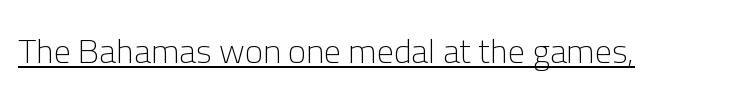
Q: Is the text bold? A: No.
Q: Is the text italic (slanted)? A: No, it is upright.
Q: Is the typeface a serif or a sans-serif typeface? A: Sans-serif.
Q: Is the text underlined? A: Yes.
Q: Is the spacing between letters normal or unusually wide? A: Normal.
Q: Width (condensed, normal, or wide)? A: Normal.
Q: Stroke contrast? A: Low.
Q: x-height? A: Medium.
Q: Monospaced? A: No.
